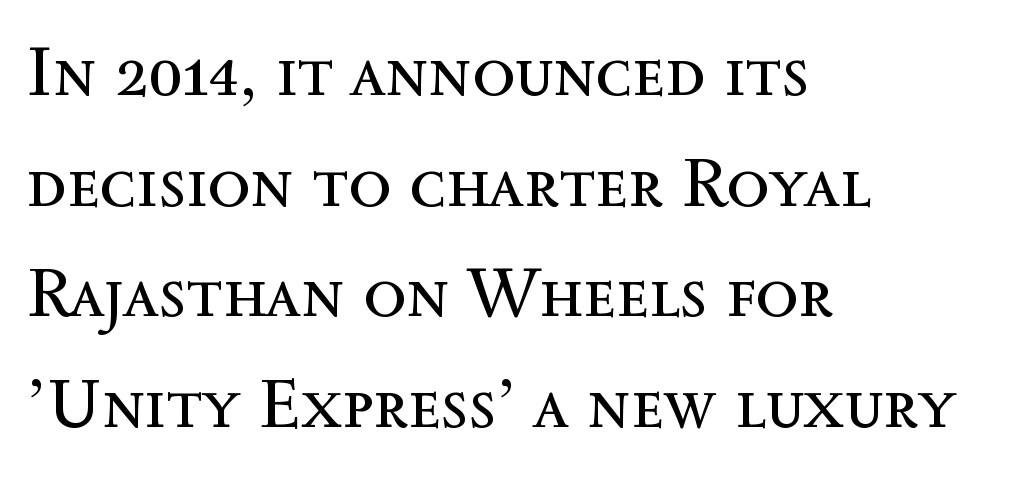
The image shows 70 px regular-weight type, upright; set left-aligned, normal line spacing (1.58x), normal letter spacing, not underlined; a medium x-height.
